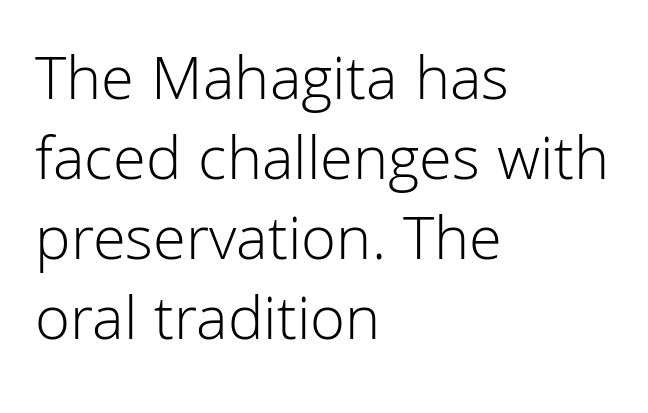
You can tell it's not italic because the verticals are truly vertical. Do the characters align in a grid? No, the font is proportional. This sample uses plain, unmodified letter spacing. The zone under the glyphs is completely vacant.
